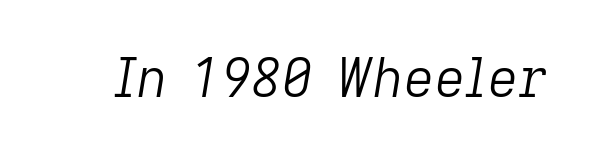
{"italic": "yes", "lean": "right", "slant_degrees": 9, "bold": "no", "weight": "light", "width": "normal", "stroke_contrast": "low", "x_height": "medium", "monospaced": "no", "underline": "no", "letter_spacing": "normal", "letter_spacing_em": 0.0, "glyph_px": 53}
